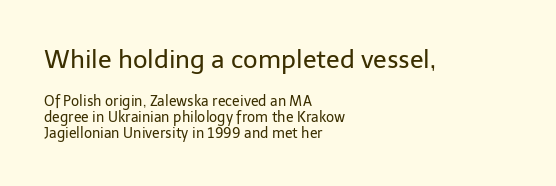
The typography opts for an upright posture over an oblique one. What stands out about the letter spacing? Nothing — it is the standard amount. Two sizes are in play, and the larger belongs to the first block. A bare baseline throughout the passage.
